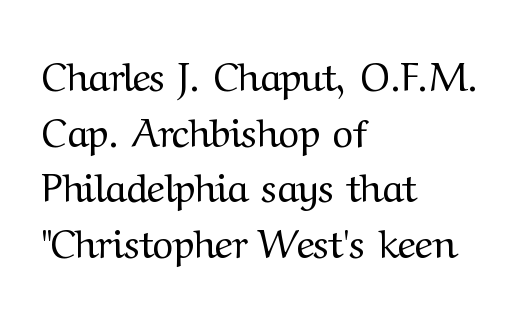
Q: Is the text bold? A: No.
Q: Is the text italic (slanted)? A: No, it is upright.
Q: Is the typeface a serif or a sans-serif typeface? A: Serif.
Q: Is the text underlined? A: No.
Q: How is the paragraph aligned? A: Left-aligned.
Q: Is the spacing between letters normal or unusually wide? A: Normal.
Q: Is the spacing between lines tight, normal or loose? A: Normal.
Q: Width (condensed, normal, or wide)? A: Normal.
Q: Stroke contrast? A: Medium.
Q: x-height? A: Medium.
Q: Monospaced? A: No.
